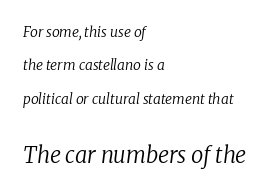
{"italic": "yes", "lean": "right", "slant_degrees": 8, "bold": "no", "underline": "no", "align": "left", "line_spacing": "loose", "line_spacing_ratio": 2.38, "letter_spacing": "normal", "letter_spacing_em": 0.0, "larger_block": "second", "size_ratio": 1.57, "glyph_px": 22}
